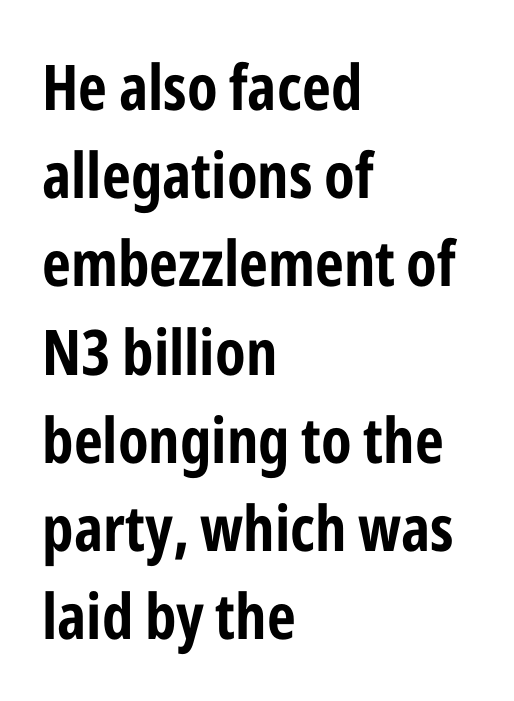
Summary of weight: heavy, a full bold. Inter-character spacing is left at the font's built-in metrics. Quick note: underline off. Designer's note — italics off, roman on. Alignment: flush left.
